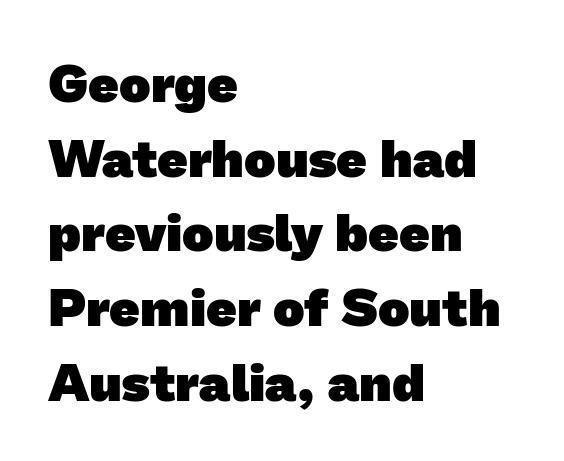
The image shows 53 px heavy sans-serif type; set left-aligned, normal line spacing (1.41x), normal letter spacing, not underlined; low stroke contrast and a medium x-height.
